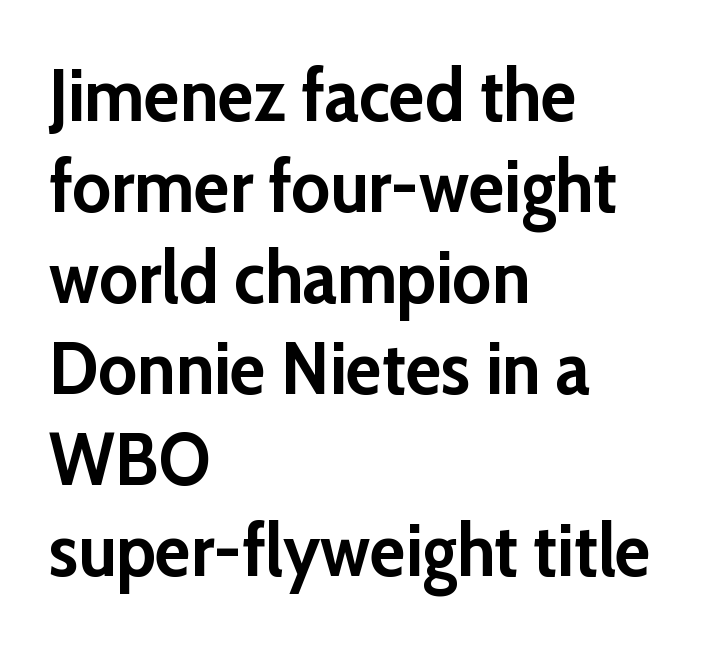
Q: Is the text bold? A: Yes.
Q: Is the text italic (slanted)? A: No, it is upright.
Q: Is the typeface a serif or a sans-serif typeface? A: Sans-serif.
Q: Is the text underlined? A: No.
Q: How is the paragraph aligned? A: Left-aligned.
Q: Is the spacing between letters normal or unusually wide? A: Normal.
Q: Width (condensed, normal, or wide)? A: Normal.
Q: Stroke contrast? A: Low.
Q: x-height? A: Medium.
Q: Monospaced? A: No.
